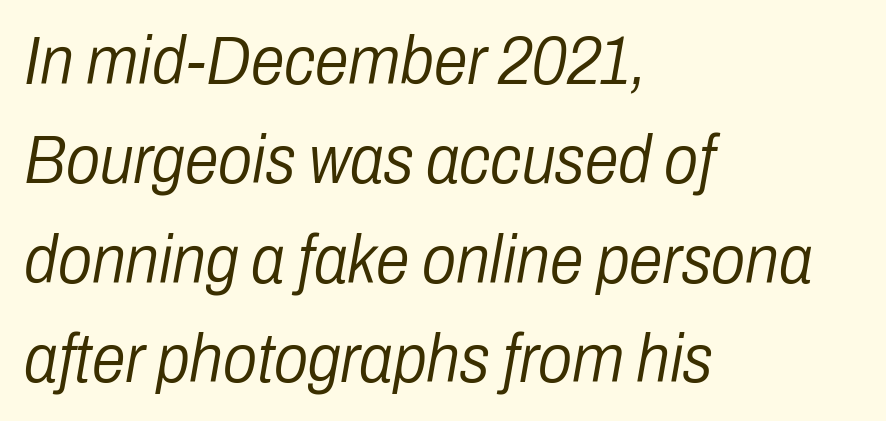
The image shows 68 px light, condensed type, italic (leaning right); set left-aligned, normal line spacing (1.46x), normal letter spacing, not underlined; low stroke contrast and a medium x-height.
